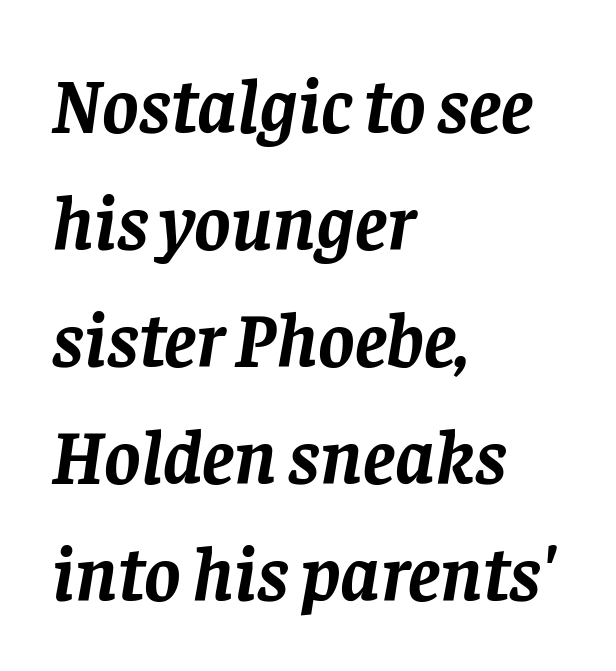
Q: Is the text bold? A: Yes.
Q: Is the text italic (slanted)? A: Yes, it leans right by about 8 degrees.
Q: Is the typeface a serif or a sans-serif typeface? A: Serif.
Q: Is the text underlined? A: No.
Q: How is the paragraph aligned? A: Left-aligned.
Q: Is the spacing between letters normal or unusually wide? A: Normal.
Q: Is the spacing between lines tight, normal or loose? A: Normal.
Q: Width (condensed, normal, or wide)? A: Normal.
Q: Stroke contrast? A: Low.
Q: x-height? A: Large.
Q: Monospaced? A: No.
